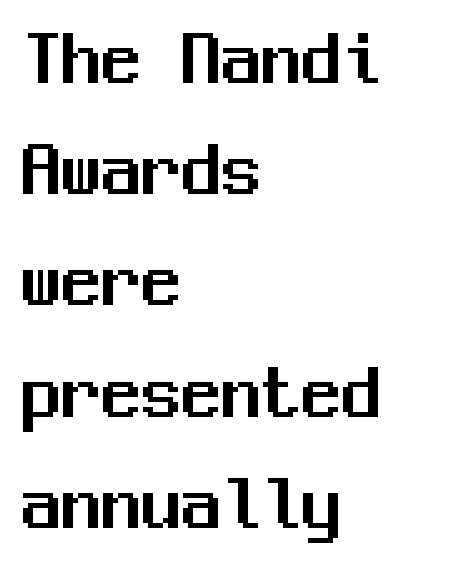
Q: Is the text italic (slanted)? A: No, it is upright.
Q: Is the typeface a serif or a sans-serif typeface? A: Sans-serif.
Q: Is the text underlined? A: No.
Q: How is the paragraph aligned? A: Left-aligned.
Q: Is the spacing between letters normal or unusually wide? A: Normal.
Q: Is the spacing between lines tight, normal or loose? A: Normal.
Q: Width (condensed, normal, or wide)? A: Normal.
Q: Stroke contrast? A: Medium.
Q: x-height? A: Medium.
Q: Monospaced? A: Yes.
